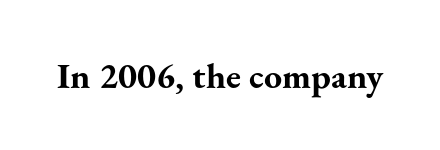
Descenders hang freely into open space. The rendering uses natural spacing where letterforms have individual widths. No italicization has been applied; the sample stays upright. These lines are composed in type with serifs. These lines keep a tight, regular rhythm from letter to letter. You'd pick this weight for a headline — it's a proper bold.
